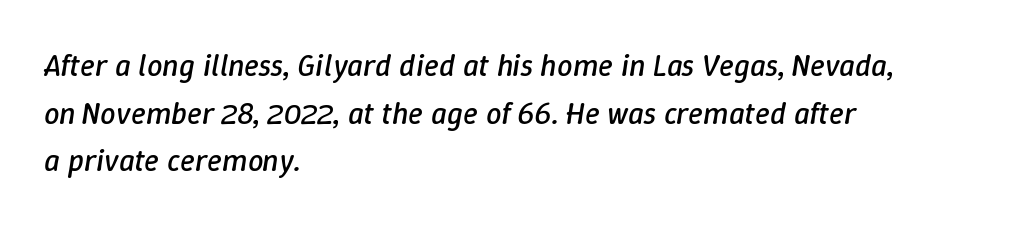
Q: Is the text bold? A: No.
Q: Is the text italic (slanted)? A: Yes, it leans right by about 9 degrees.
Q: Is the text underlined? A: No.
Q: How is the paragraph aligned? A: Left-aligned.
Q: Is the spacing between letters normal or unusually wide? A: Normal.
Q: Is the spacing between lines tight, normal or loose? A: Normal.
Q: Width (condensed, normal, or wide)? A: Normal.
Q: Stroke contrast? A: Low.
Q: x-height? A: Medium.
Q: Monospaced? A: No.
